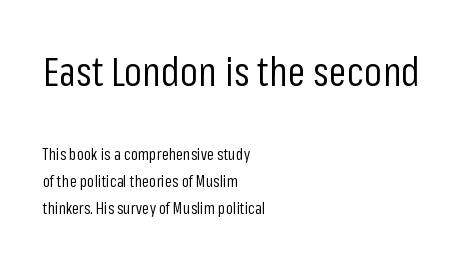
Q: Is the text bold? A: No.
Q: Is the text italic (slanted)? A: No, it is upright.
Q: Is the typeface a serif or a sans-serif typeface? A: Sans-serif.
Q: Is the text underlined? A: No.
Q: How is the paragraph aligned? A: Left-aligned.
Q: Is the spacing between letters normal or unusually wide? A: Normal.
Q: Is the spacing between lines tight, normal or loose? A: Normal.
Q: Which block of text is set in a larger size, the first (top) or the second (bottom)? A: The first (top) one.
Q: Width (condensed, normal, or wide)? A: Condensed.
Q: Stroke contrast? A: Low.
Q: x-height? A: Medium.
Q: Monospaced? A: No.
